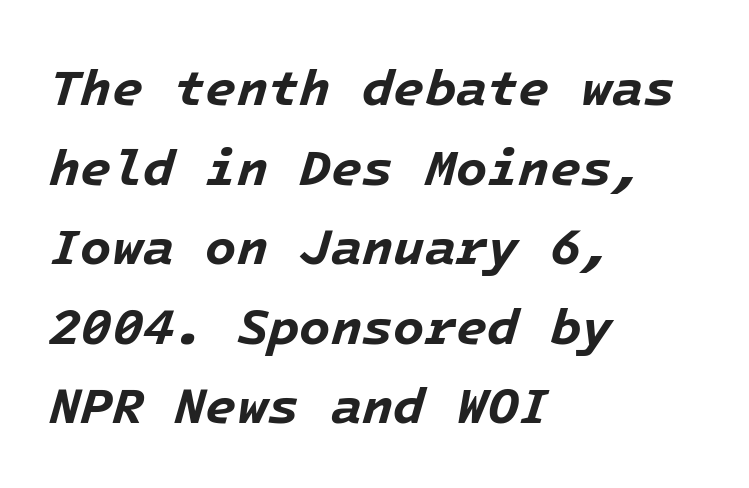
Q: Is the text bold? A: Yes.
Q: Is the text italic (slanted)? A: Yes, it leans right by about 16 degrees.
Q: Is the text underlined? A: No.
Q: How is the paragraph aligned? A: Left-aligned.
Q: Is the spacing between letters normal or unusually wide? A: Normal.
Q: Is the spacing between lines tight, normal or loose? A: Normal.
Q: Width (condensed, normal, or wide)? A: Normal.
Q: Stroke contrast? A: Low.
Q: x-height? A: Medium.
